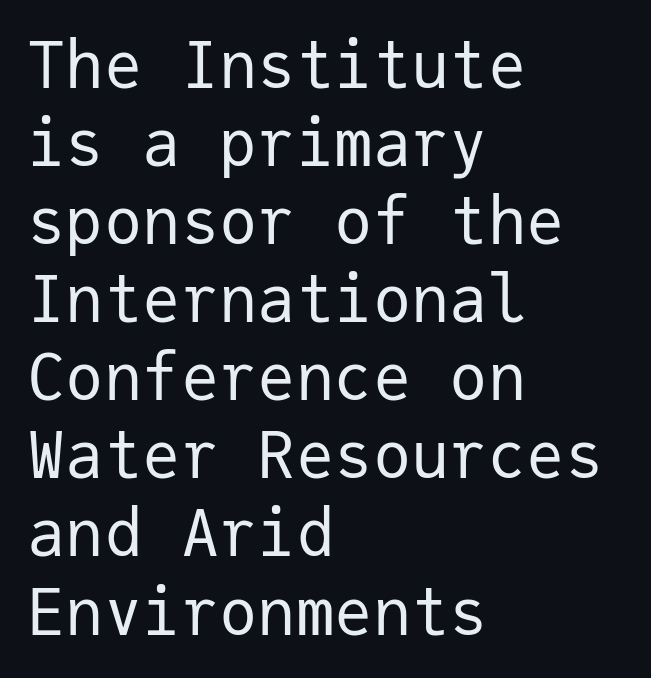
Q: Is the text bold? A: No.
Q: Is the text italic (slanted)? A: No, it is upright.
Q: Is the typeface a serif or a sans-serif typeface? A: Sans-serif.
Q: Is the text underlined? A: No.
Q: How is the paragraph aligned? A: Left-aligned.
Q: Is the spacing between letters normal or unusually wide? A: Normal.
Q: Width (condensed, normal, or wide)? A: Normal.
Q: Stroke contrast? A: Low.
Q: x-height? A: Medium.
Q: Monospaced? A: Yes.
